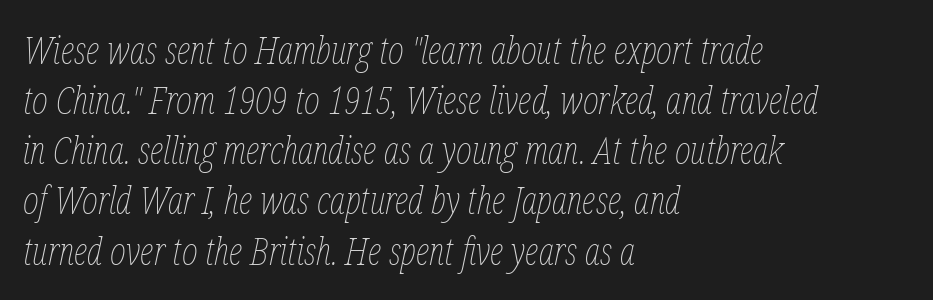
Q: Is the text bold? A: No.
Q: Is the text italic (slanted)? A: Yes, it leans right by about 12 degrees.
Q: Is the text underlined? A: No.
Q: How is the paragraph aligned? A: Left-aligned.
Q: Is the spacing between letters normal or unusually wide? A: Normal.
Q: Is the spacing between lines tight, normal or loose? A: Normal.
Q: Width (condensed, normal, or wide)? A: Condensed.
Q: Stroke contrast? A: Low.
Q: x-height? A: Medium.
Q: Monospaced? A: No.
